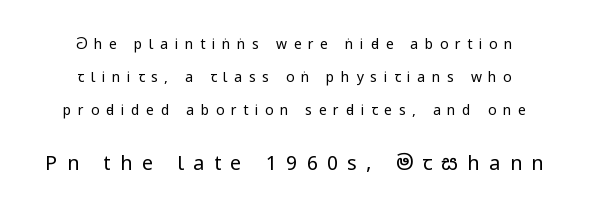
Rule under the text: the space is simply empty. Leftover space on each line is divided equally before and after the words. Visually, the bottom section dominates because its glyphs are scaled up. The block of text is sparse from top to bottom, with ample space between rows. Words appear elongated and porous because spacing is wide.
